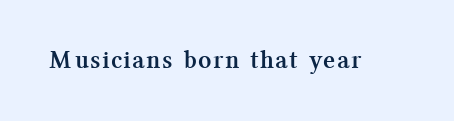
The image shows 26 px bold type, upright; set not underlined.
